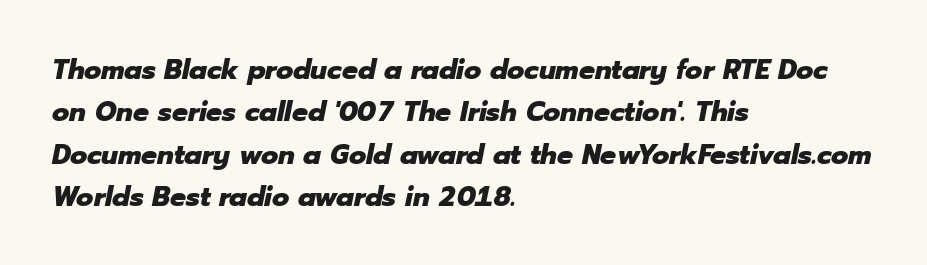
The image shows 28 px heavy type, italic (leaning right); set left-aligned, normal line spacing (1.51x), normal letter spacing, not underlined; low stroke contrast and a medium x-height.
